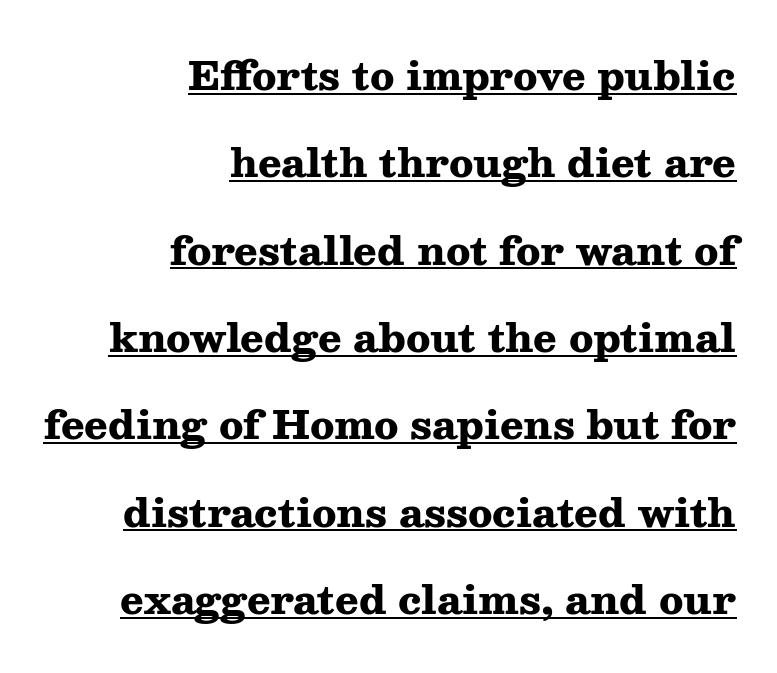
The image shows 39 px heavy, wide serif type, upright; set right-aligned, loose line spacing (2.24x), normal letter spacing, underlined; medium stroke contrast and a medium x-height.
